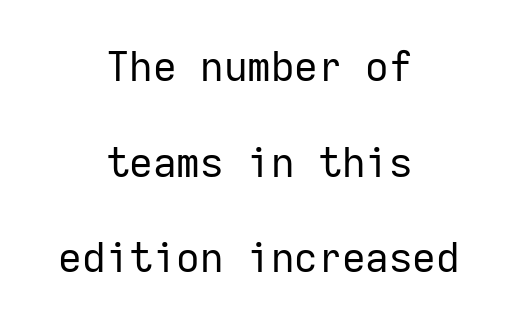
Q: Is the text bold? A: No.
Q: Is the text italic (slanted)? A: No, it is upright.
Q: Is the typeface a serif or a sans-serif typeface? A: Sans-serif.
Q: Is the text underlined? A: No.
Q: How is the paragraph aligned? A: Centered.
Q: Is the spacing between letters normal or unusually wide? A: Normal.
Q: Is the spacing between lines tight, normal or loose? A: Loose.
Q: Width (condensed, normal, or wide)? A: Normal.
Q: Stroke contrast? A: Low.
Q: x-height? A: Medium.
Q: Monospaced? A: Yes.
